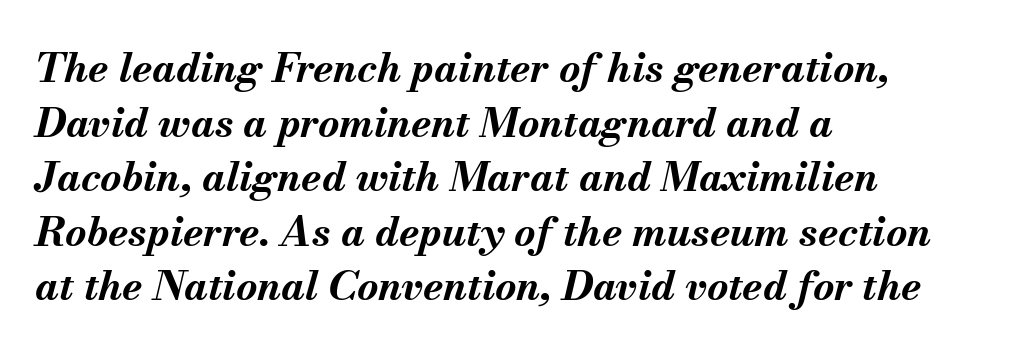
Q: Is the text bold? A: Yes.
Q: Is the text italic (slanted)? A: Yes, it leans right by about 13 degrees.
Q: Is the text underlined? A: No.
Q: How is the paragraph aligned? A: Left-aligned.
Q: Is the spacing between letters normal or unusually wide? A: Normal.
Q: Is the spacing between lines tight, normal or loose? A: Normal.
Q: Width (condensed, normal, or wide)? A: Normal.
Q: Stroke contrast? A: Medium.
Q: x-height? A: Small.
Q: Monospaced? A: No.
